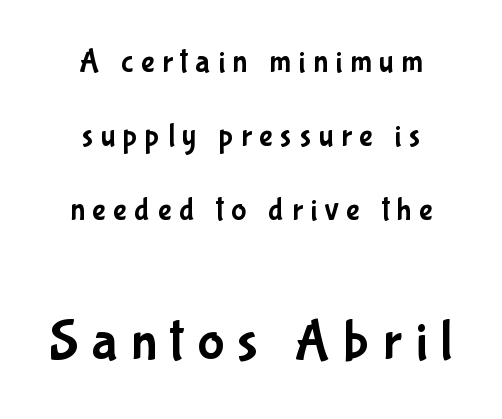
The image shows 56 px condensed sans-serif type, upright; set centered, loose line spacing (2.31x), unusually wide letter spacing (+0.24 em), not underlined; the second (bottom) block is 1.75x larger; low stroke contrast and a medium x-height.
